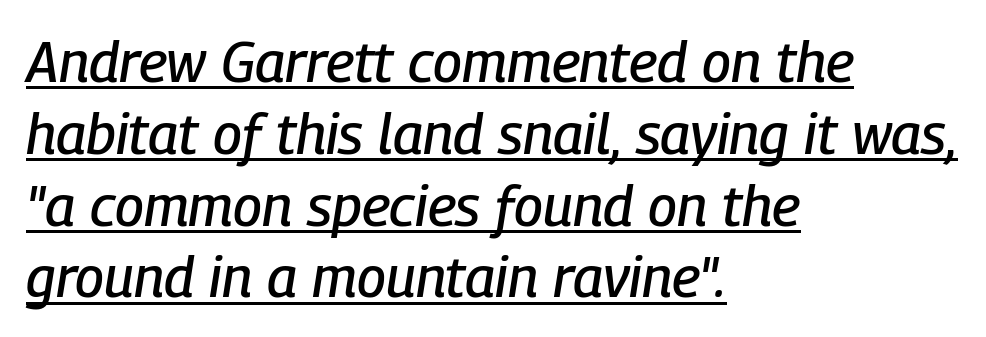
Alignment: flush left. This is oblique type, the kind used for emphasis or titles. The face used here appears with an underline applied. Nobody touched the tracking dial on this one. The face used here is proportionally spaced, like ordinary book or web type. One glance says typical: line gaps are just what's usual.
